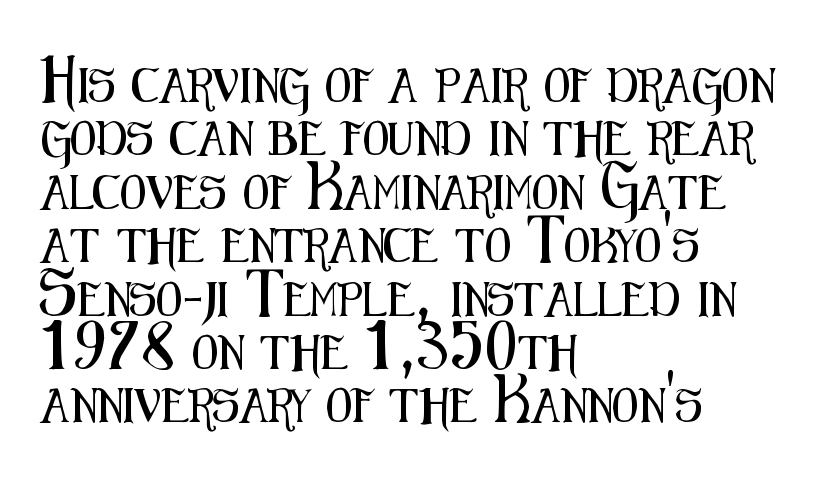
Q: Is the text italic (slanted)? A: No, it is upright.
Q: Is the text underlined? A: No.
Q: How is the paragraph aligned? A: Left-aligned.
Q: Is the spacing between letters normal or unusually wide? A: Normal.
Q: Is the spacing between lines tight, normal or loose? A: Normal.
Q: Width (condensed, normal, or wide)? A: Condensed.
Q: Stroke contrast? A: Medium.
Q: x-height? A: Medium.
Q: Monospaced? A: No.
